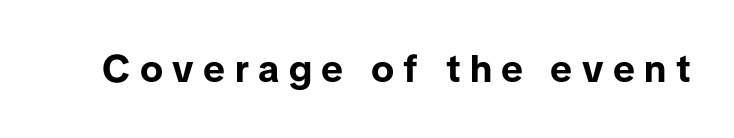
This is roman type, the default non-slanted kind. A typesetter would call this proportional, since set widths differ per character. In terms of weight, the rendering is a true, heavy bold. Bare-footed words on every line. Observe the absence of serifs on each vertical stroke in this sample.
